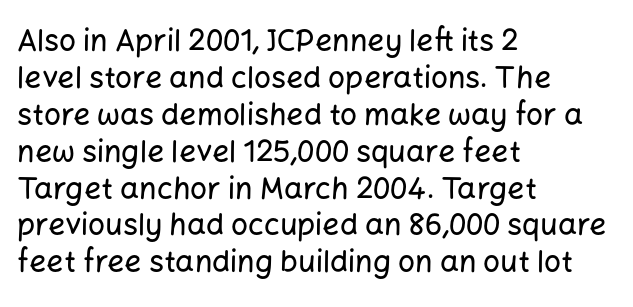
The letters stand upright; this is a roman face. Each word holds together tightly as a unit, with standard inter-letter gaps. The passage shown is typed in a proportional face where columns would drift. The baseline area is clear.
